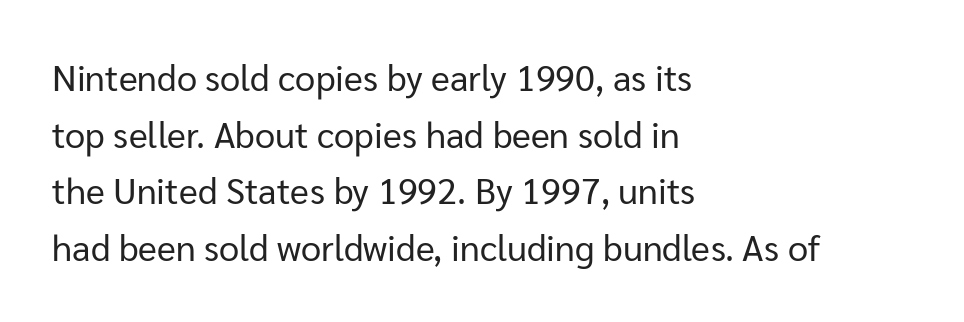
In CSS terms this would be text-align: left. Weight: in the light-to-regular range. Serifs: no, the terminals of the letterforms are clean. A typesetter would call this zero additional tracking. Descenders hang freely into open space. Normally led — the rows are evenly, conventionally spaced.
